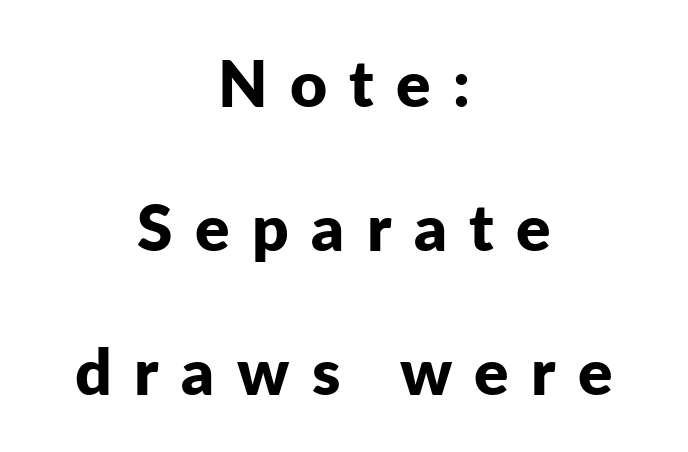
The image shows 64 px bold sans-serif type, upright; set centered, loose line spacing (2.25x), unusually wide letter spacing (+0.35 em), not underlined; low stroke contrast and a medium x-height.
